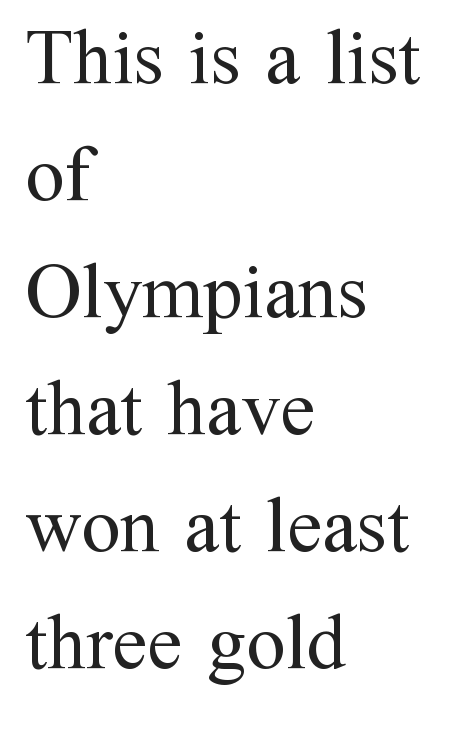
Q: Is the text bold? A: No.
Q: Is the text italic (slanted)? A: No, it is upright.
Q: Is the typeface a serif or a sans-serif typeface? A: Serif.
Q: Is the text underlined? A: No.
Q: How is the paragraph aligned? A: Left-aligned.
Q: Is the spacing between letters normal or unusually wide? A: Normal.
Q: Is the spacing between lines tight, normal or loose? A: Normal.
Q: Width (condensed, normal, or wide)? A: Normal.
Q: Stroke contrast? A: Medium.
Q: x-height? A: Medium.
Q: Monospaced? A: No.
